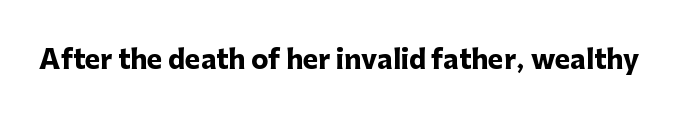
{"italic": "no", "bold": "yes", "underline": "no", "letter_spacing": "normal", "letter_spacing_em": 0.0, "glyph_px": 26}
